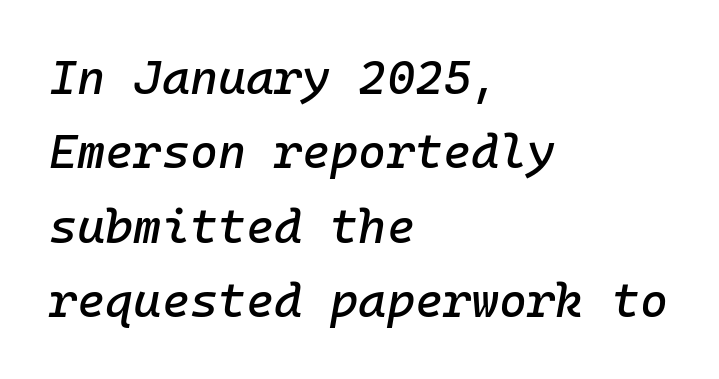
Left-aligned paragraph, ragged on the right. These lines are rendered in a fixed-pitch font. A typesetter would mark this as italic. Any mark beneath the type? The region is blank.
